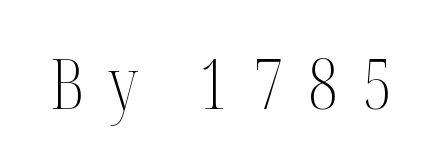
No chunkiness to these letters — they're not bold. Words float on clear page, feet unadorned. In terms of posture, this sample is upright. The type is letterspaced generously, with wide tracking. Font category for this specimen: serif.
